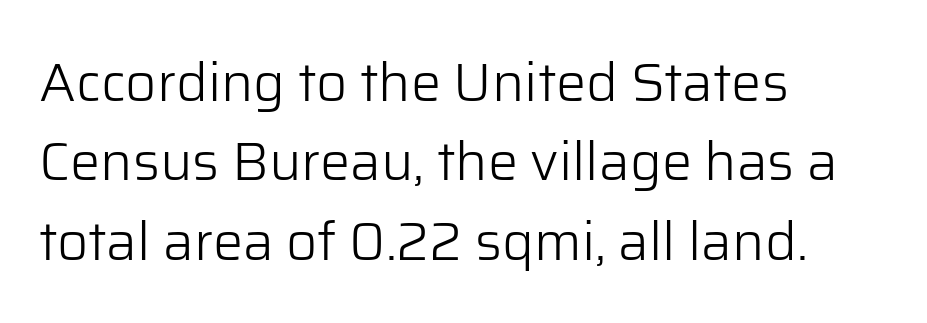
The image shows 54 px light sans-serif type, upright; set left-aligned, normal line spacing (1.47x), normal letter spacing, not underlined; low stroke contrast and a medium x-height.
